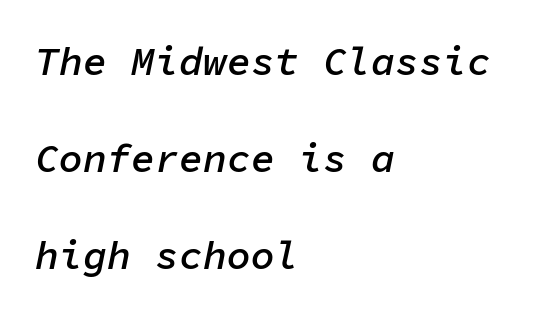
The image shows 40 px semibold type, italic (leaning right), monospaced; set left-aligned, loose line spacing (2.42x), normal letter spacing, not underlined; low stroke contrast and a medium x-height.
